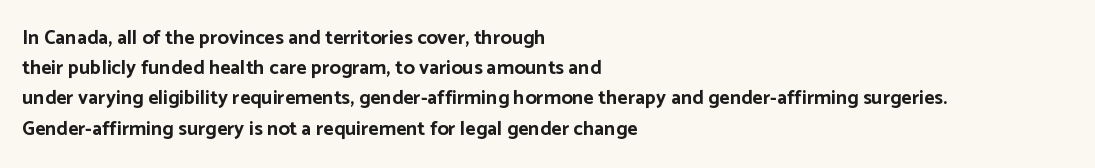
The image shows 20 px bold type, upright; set left-aligned, normal line spacing (1.51x), normal letter spacing, not underlined.
